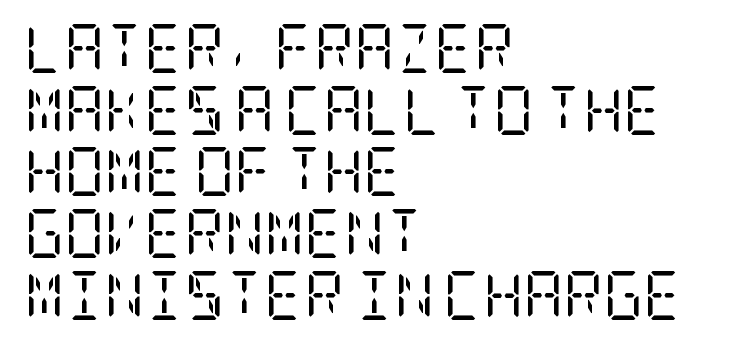
Q: Is the text bold? A: No.
Q: Is the text italic (slanted)? A: No, it is upright.
Q: Is the typeface a serif or a sans-serif typeface? A: Serif.
Q: Is the text underlined? A: No.
Q: How is the paragraph aligned? A: Left-aligned.
Q: Is the spacing between letters normal or unusually wide? A: Normal.
Q: Is the spacing between lines tight, normal or loose? A: Normal.
Q: Width (condensed, normal, or wide)? A: Condensed.
Q: Stroke contrast? A: Low.
Q: x-height? A: Large.
